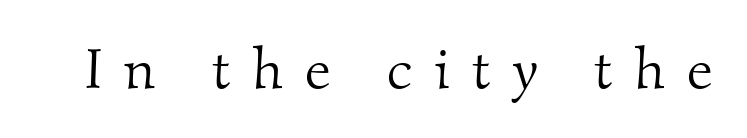
Q: Is the text bold? A: No.
Q: Is the typeface a serif or a sans-serif typeface? A: Serif.
Q: Is the text underlined? A: No.
Q: Is the spacing between letters normal or unusually wide? A: Unusually wide.
Q: Width (condensed, normal, or wide)? A: Normal.
Q: Stroke contrast? A: Medium.
Q: x-height? A: Small.
Q: Monospaced? A: No.
